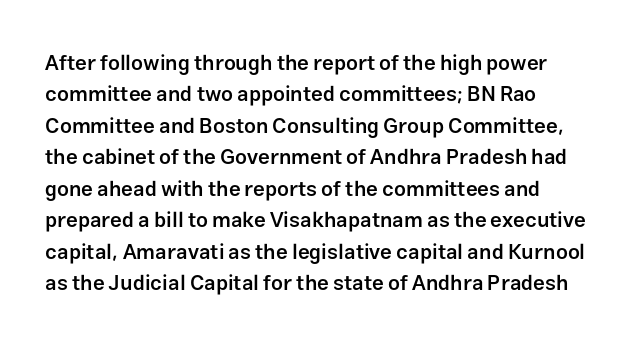
{"italic": "no", "bold": "semi", "underline": "no", "line_spacing": "normal", "line_spacing_ratio": 1.5, "letter_spacing": "normal", "letter_spacing_em": 0.0, "glyph_px": 21}
